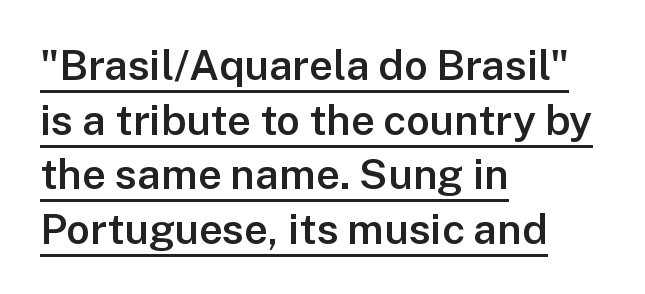
{"serif": "no", "italic": "no", "bold": "semi", "weight": "semibold", "width": "normal", "stroke_contrast": "low", "x_height": "medium", "monospaced": "no", "underline": "yes", "align": "left", "line_spacing": "normal", "line_spacing_ratio": 1.3, "letter_spacing": "normal", "letter_spacing_em": 0.0, "glyph_px": 42}
